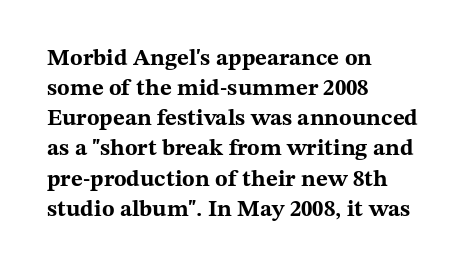
Q: Is the text bold? A: Yes.
Q: Is the text italic (slanted)? A: No, it is upright.
Q: Is the text underlined? A: No.
Q: How is the paragraph aligned? A: Left-aligned.
Q: Is the spacing between letters normal or unusually wide? A: Normal.
Q: Is the spacing between lines tight, normal or loose? A: Normal.
